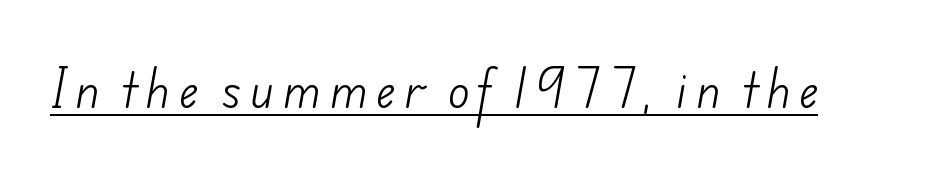
Q: Is the text bold? A: No.
Q: Is the typeface a serif or a sans-serif typeface? A: Sans-serif.
Q: Is the text underlined? A: Yes.
Q: Is the spacing between letters normal or unusually wide? A: Unusually wide.
Q: Width (condensed, normal, or wide)? A: Normal.
Q: Stroke contrast? A: Low.
Q: x-height? A: Small.
Q: Monospaced? A: No.
